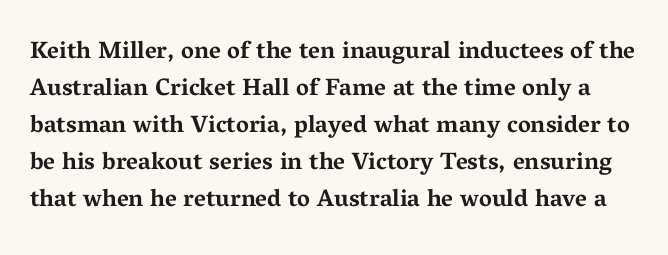
{"italic": "no", "bold": "yes", "underline": "no", "line_spacing": "normal", "line_spacing_ratio": 1.54, "letter_spacing": "normal", "letter_spacing_em": 0.0, "glyph_px": 24}
